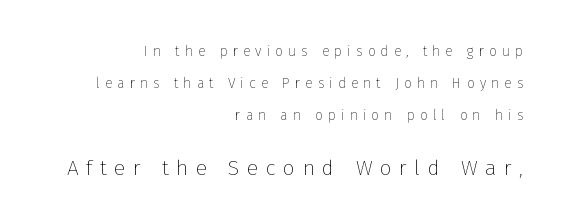
The image shows 21 px text type, upright; set right-aligned, loose line spacing (2.3x), unusually wide letter spacing (+0.36 em), not underlined; the second (bottom) block is 1.5x larger.
